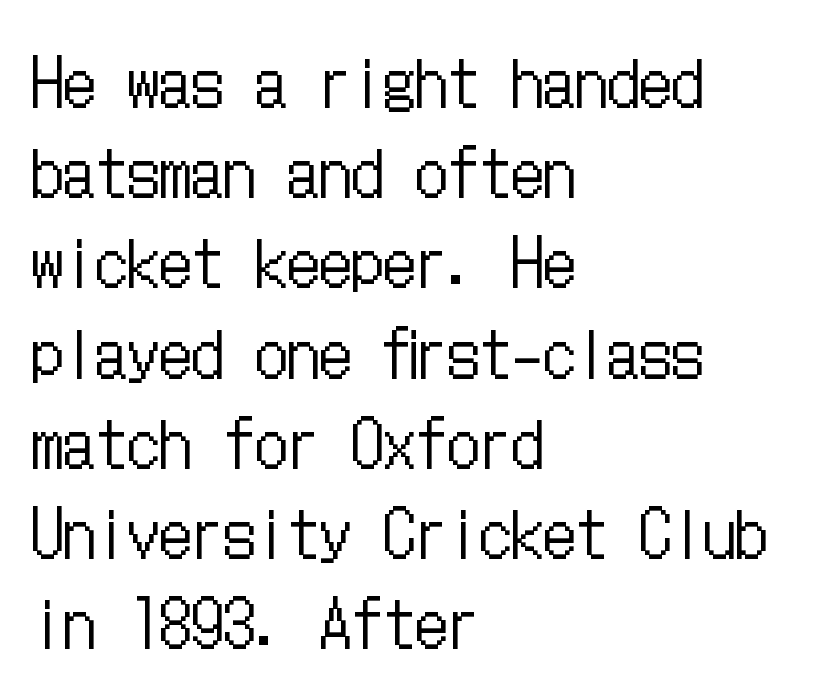
Q: Is the text bold? A: No.
Q: Is the text italic (slanted)? A: No, it is upright.
Q: Is the text underlined? A: No.
Q: How is the paragraph aligned? A: Left-aligned.
Q: Is the spacing between letters normal or unusually wide? A: Normal.
Q: Is the spacing between lines tight, normal or loose? A: Normal.
Q: Width (condensed, normal, or wide)? A: Condensed.
Q: Stroke contrast? A: Low.
Q: x-height? A: Medium.
